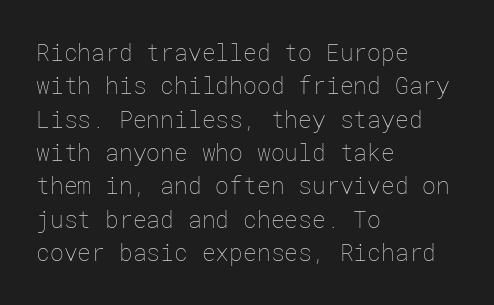
{"italic": "no", "bold": "no", "underline": "no", "align": "left", "line_spacing": "normal", "line_spacing_ratio": 1.45, "letter_spacing": "normal", "letter_spacing_em": 0.0, "glyph_px": 23}
